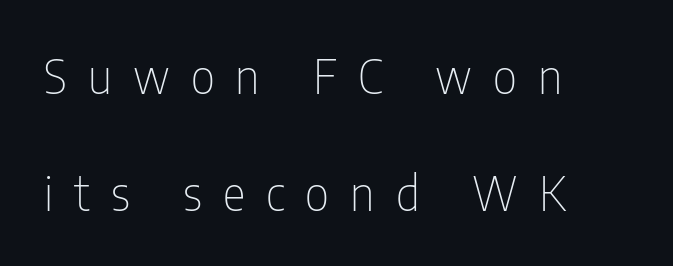
{"serif": "no", "italic": "no", "bold": "no", "weight": "thin", "width": "condensed", "stroke_contrast": "low", "x_height": "medium", "monospaced": "no", "underline": "no", "align": "left", "line_spacing": "loose", "line_spacing_ratio": 2.43, "letter_spacing": "wide", "letter_spacing_em": 0.44, "glyph_px": 48}
